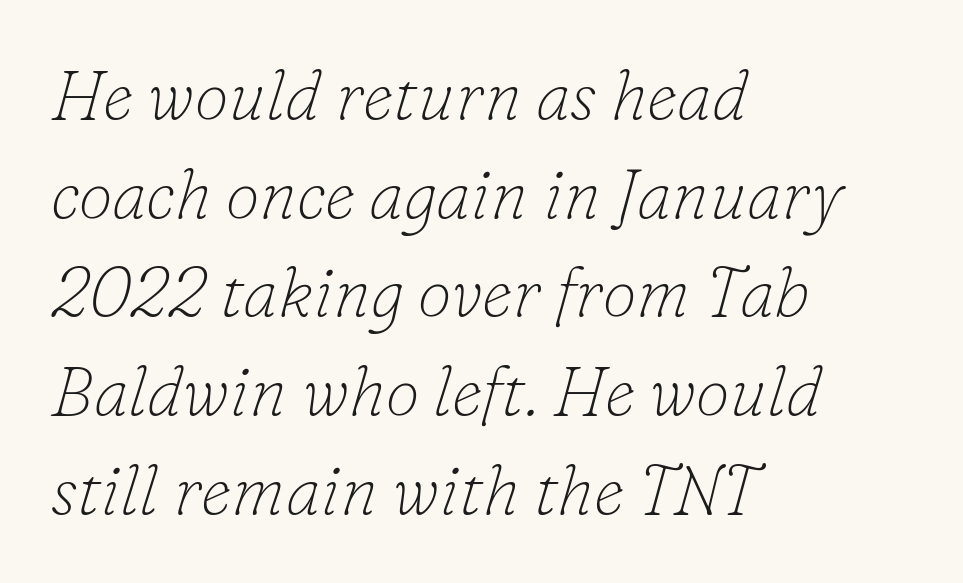
Q: Is the text bold? A: No.
Q: Is the text italic (slanted)? A: Yes, it leans right by about 16 degrees.
Q: Is the typeface a serif or a sans-serif typeface? A: Serif.
Q: Is the text underlined? A: No.
Q: How is the paragraph aligned? A: Left-aligned.
Q: Is the spacing between letters normal or unusually wide? A: Normal.
Q: Is the spacing between lines tight, normal or loose? A: Normal.
Q: Width (condensed, normal, or wide)? A: Normal.
Q: Stroke contrast? A: Low.
Q: x-height? A: Small.
Q: Monospaced? A: No.
